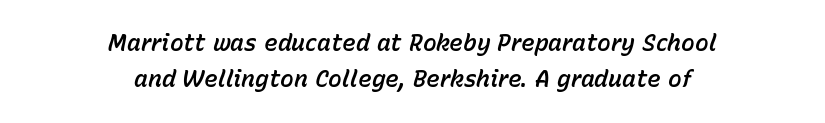
This rendering uses center alignment, leaving both contours irregular but symmetric. Check under the words: just untouched page. The rendering applies a slant to the glyphs. Letter spacing: default.
